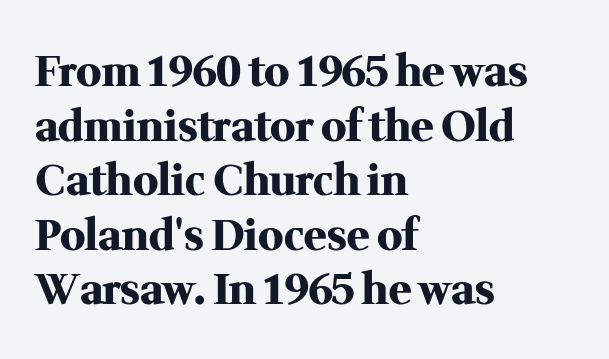
Q: Is the text bold? A: Yes.
Q: Is the text italic (slanted)? A: No, it is upright.
Q: Is the typeface a serif or a sans-serif typeface? A: Serif.
Q: Is the text underlined? A: No.
Q: How is the paragraph aligned? A: Left-aligned.
Q: Is the spacing between letters normal or unusually wide? A: Normal.
Q: Is the spacing between lines tight, normal or loose? A: Normal.
Q: Width (condensed, normal, or wide)? A: Normal.
Q: Stroke contrast? A: Medium.
Q: x-height? A: Medium.
Q: Monospaced? A: No.
